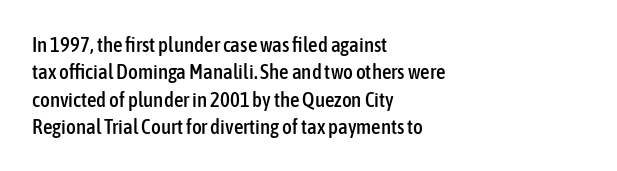
You could call the tracking neutral — neither tight nor loose. Honestly, there is no underline to notice here at all. This is roman type, the default non-slanted kind. Compared with a centered layout, this one pins lines to the left instead. Interline gaps are of average width in this sample.
